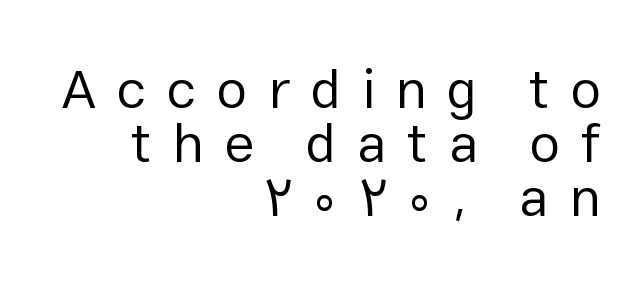
{"serif": "no", "italic": "no", "bold": "no", "weight": "regular", "width": "normal", "stroke_contrast": "low", "x_height": "medium", "monospaced": "no", "underline": "no", "align": "right", "line_spacing": "tight", "line_spacing_ratio": 0.98, "letter_spacing": "wide", "letter_spacing_em": 0.37, "glyph_px": 55}
